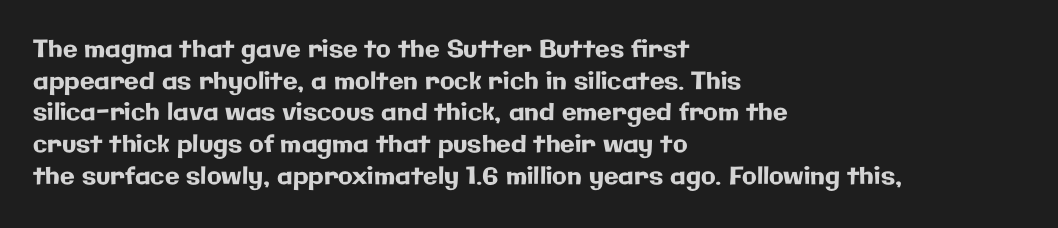
{"italic": "no", "underline": "no", "align": "left", "line_spacing": "normal", "line_spacing_ratio": 1.32, "letter_spacing": "normal", "letter_spacing_em": 0.0, "glyph_px": 24}
